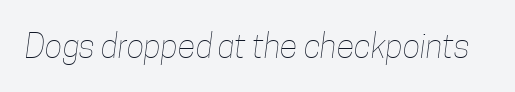
{"bold": "no", "weight": "thin", "width": "condensed", "stroke_contrast": "low", "x_height": "medium", "monospaced": "no", "underline": "no", "letter_spacing": "normal", "letter_spacing_em": 0.0, "glyph_px": 33}
